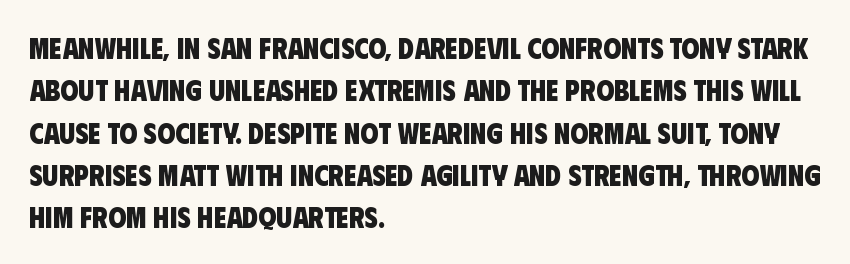
The image shows 29 px heavy, condensed sans-serif type; set left-aligned, normal line spacing (1.46x), normal letter spacing, not underlined; low stroke contrast and a large x-height.
